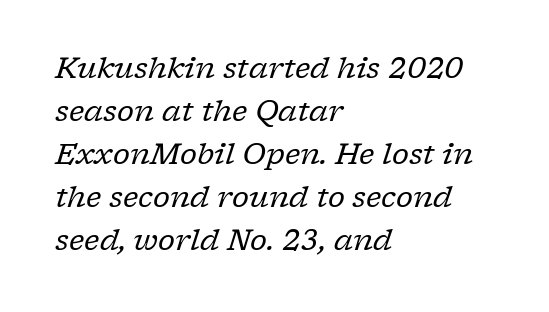
Characters follow at the spacing the type designer built in. An italicized treatment has been applied to the whole sample. Nobody drew a line under any word here. Reading down the column, the eye jumps a familiar distance to each next line.
